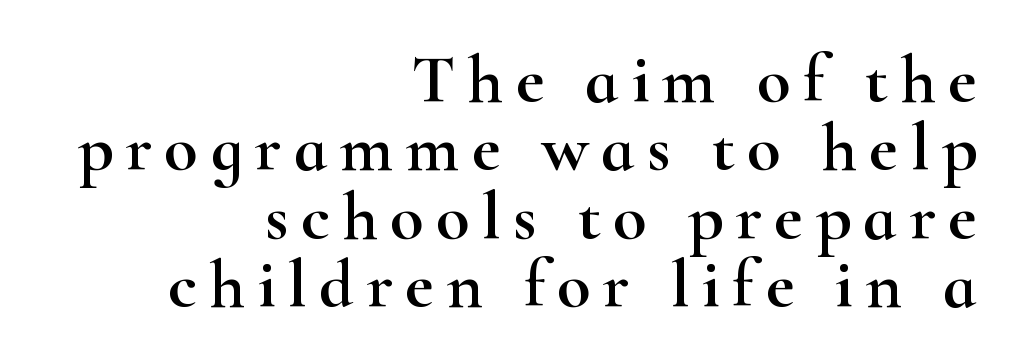
Q: Is the text italic (slanted)? A: No, it is upright.
Q: Is the typeface a serif or a sans-serif typeface? A: Serif.
Q: Is the text underlined? A: No.
Q: How is the paragraph aligned? A: Right-aligned.
Q: Is the spacing between lines tight, normal or loose? A: Tight.
Q: Width (condensed, normal, or wide)? A: Wide.
Q: Stroke contrast? A: High.
Q: x-height? A: Small.
Q: Monospaced? A: No.
